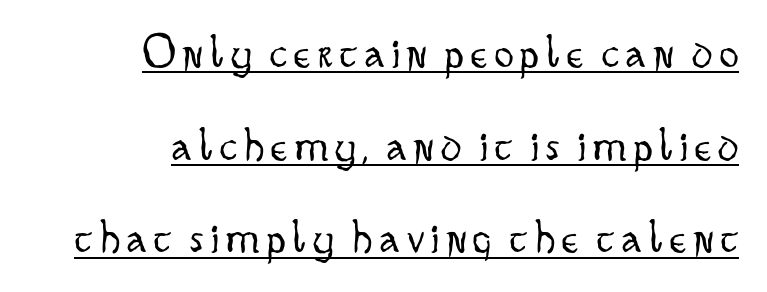
No letter is thick-stroked: the sample isn't bold. A typesetter would call this proportional, since set widths differ per character. A typesetter would label this face a sans. In terms of leading, this rendering errs on the spacious side. The paragraph has a hard right edge and a soft left edge.
